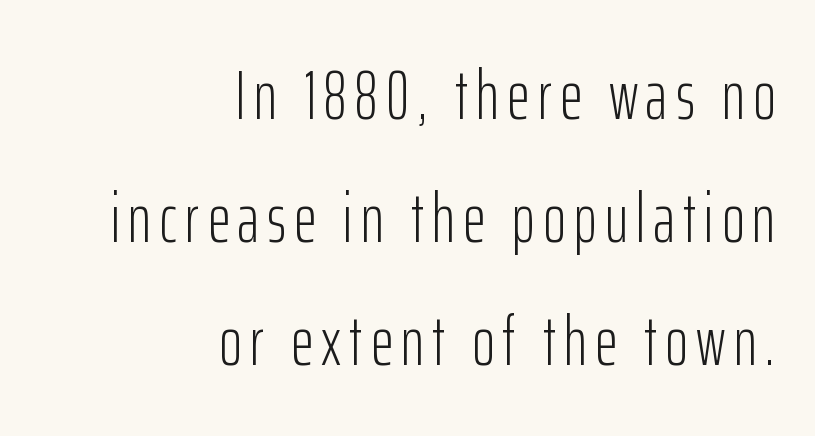
The image shows 69 px light, condensed sans-serif type, upright; set right-aligned, line spacing 1.78x, not underlined; low stroke contrast and a medium x-height.
